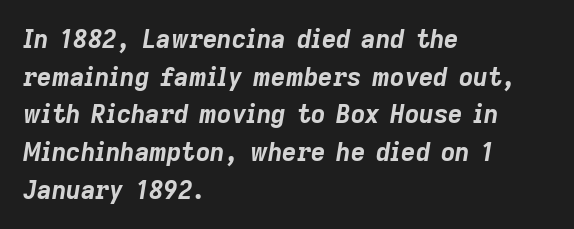
The image shows 25 px bold type, italic (leaning right); set left-aligned, normal line spacing (1.51x), normal letter spacing, not underlined.
